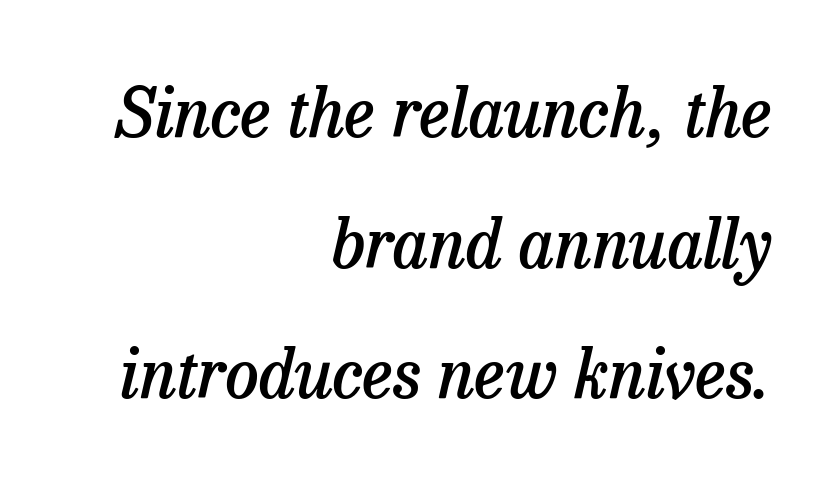
Lines of text with bare space underneath. Typographic density is moderately raised because the face is semibold. Are there feet on the stems? There are — it's a serif. The letters advance in unequal steps, a hallmark of proportional type.
